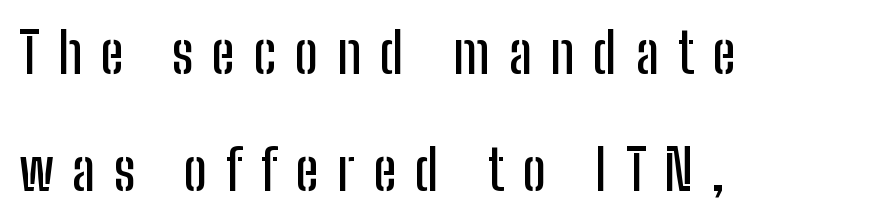
{"serif": "no", "italic": "no", "width": "condensed", "stroke_contrast": "low", "x_height": "medium", "monospaced": "no", "underline": "no", "align": "left", "line_spacing": "loose", "line_spacing_ratio": 2.12, "letter_spacing": "wide", "letter_spacing_em": 0.34, "glyph_px": 55}
